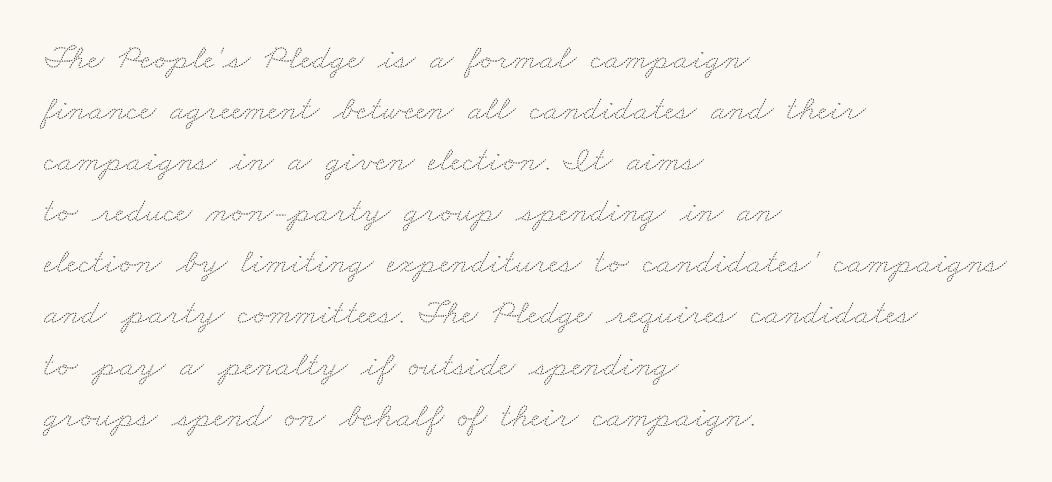
Looks like regular typesetting: each glyph gets only the width it needs. The zone under the glyphs is completely vacant. Where is the straight margin? On the left. Characters follow at the spacing the type designer built in. Is there much room between lines? A standard amount, neither cramped nor airy.
